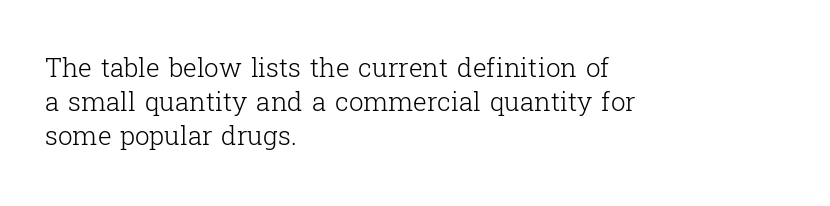
{"italic": "no", "bold": "no", "underline": "no", "align": "left", "line_spacing": "normal", "line_spacing_ratio": 1.3, "letter_spacing": "normal", "letter_spacing_em": 0.0, "glyph_px": 26}
